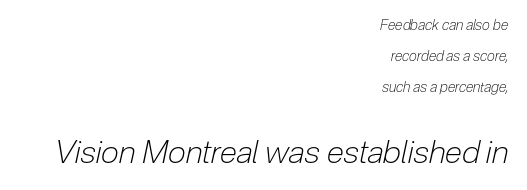
{"italic": "yes", "lean": "right", "slant_degrees": 12, "bold": "no", "weight": "light", "width": "condensed", "stroke_contrast": "low", "x_height": "medium", "monospaced": "no", "underline": "no", "align": "right", "line_spacing": "loose", "line_spacing_ratio": 2.22, "letter_spacing": "normal", "letter_spacing_em": 0.0, "larger_block": "second", "size_ratio": 2.29, "glyph_px": 32}
